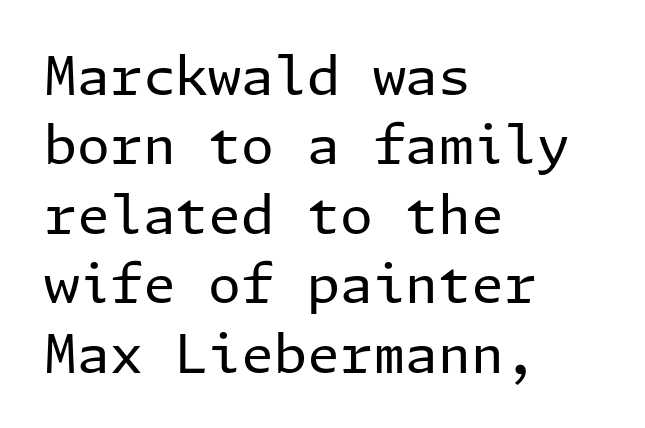
The letters stand upright; this is a roman face. Nope, no serifs anywhere on these letters. The letterforms sit at book weight or below. Notice how descenders clear the ascenders below comfortably — that's standard leading.
